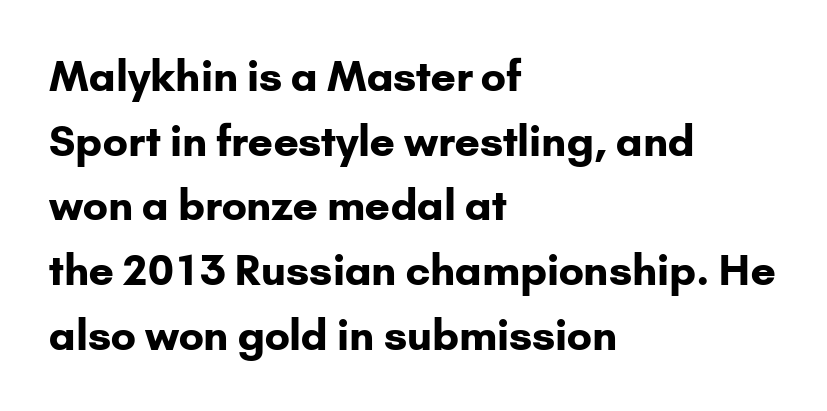
The designer left line spacing at the default. Weight check: bold — yes, fully. You can tell from the bare stems that sans-serif type was used. Varying glyph widths throughout — classic text-font behaviour. The glyphs are unaccompanied by any horizontal stroke below them. Style check: upright.
